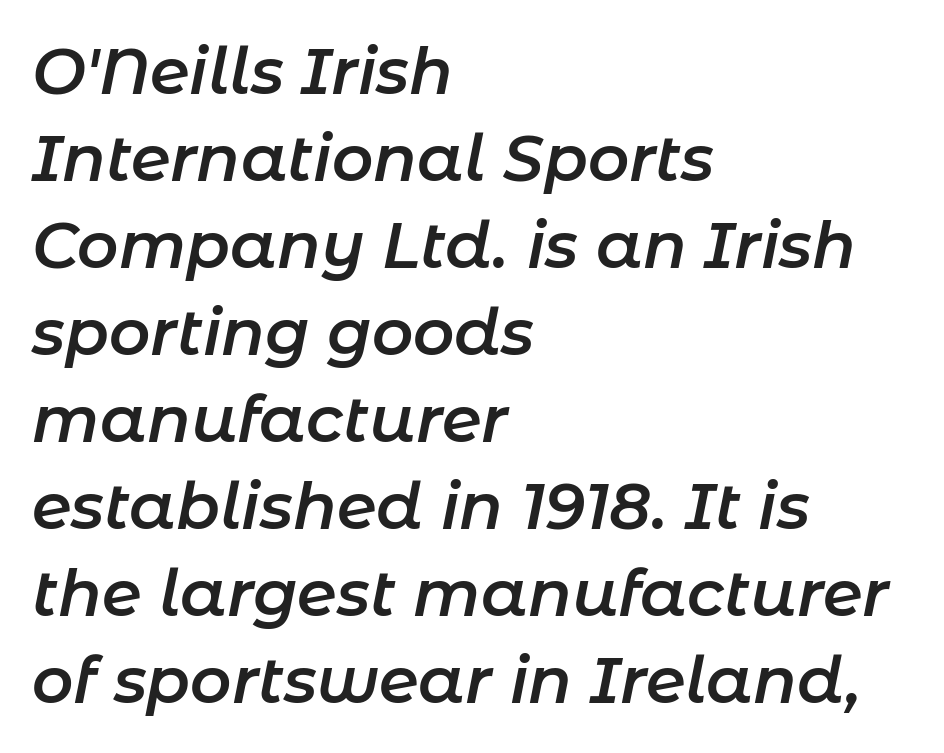
The image shows 64 px semibold type, italic (leaning right); set left-aligned, normal line spacing (1.36x), normal letter spacing, not underlined; low stroke contrast and a medium x-height.
